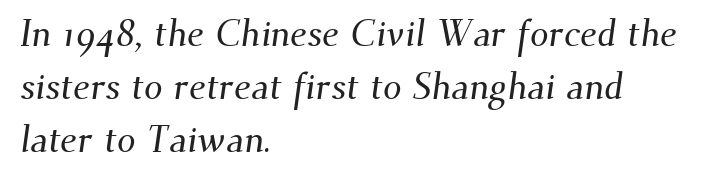
{"serif": "yes", "width": "normal", "stroke_contrast": "medium", "x_height": "small", "monospaced": "no", "underline": "no", "align": "left", "line_spacing": "normal", "line_spacing_ratio": 1.43, "letter_spacing": "normal", "letter_spacing_em": 0.0, "glyph_px": 37}
